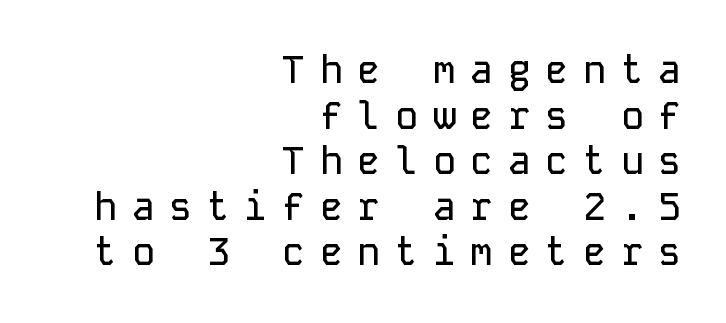
{"serif": "no", "italic": "no", "width": "normal", "stroke_contrast": "low", "x_height": "medium", "monospaced": "yes", "underline": "no", "align": "right", "line_spacing_ratio": 1.2, "letter_spacing": "wide", "letter_spacing_em": 0.39, "glyph_px": 38}
